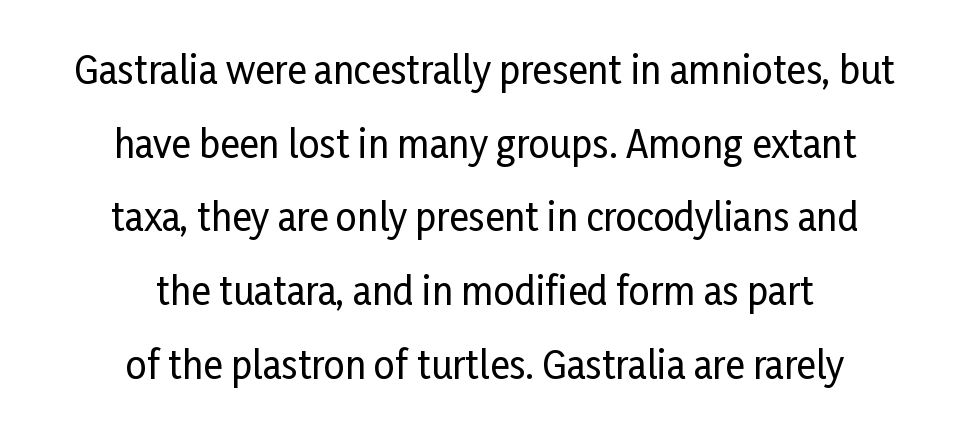
Line spacing here is loose. Descenders are the only things crossing below the line. Unlike a traditional serif, this face leaves its strokes unadorned. The face used here is proportionally spaced, like ordinary book or web type. The face used here is rendered with its standard letterfit.
